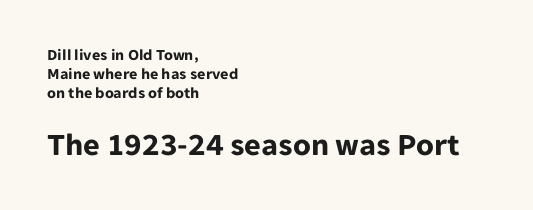
Tracking here is standard; glyphs follow each other at the usual distance. Descenders hang freely into open space. The passage shown is typeset with a sans-serif family. Look at the glyph heights: the lower group is clearly the bigger setting. Vertical strokes here are truly vertical.
